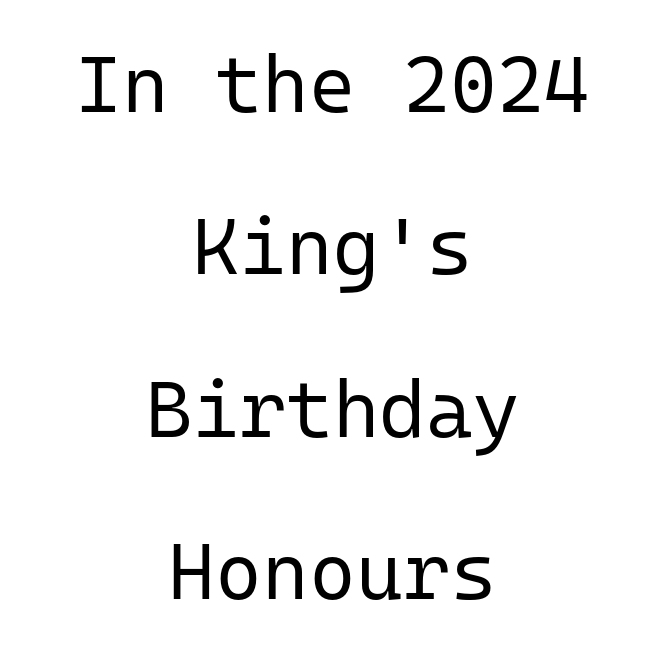
Q: Is the text bold? A: No.
Q: Is the text italic (slanted)? A: No, it is upright.
Q: Is the typeface a serif or a sans-serif typeface? A: Sans-serif.
Q: Is the text underlined? A: No.
Q: How is the paragraph aligned? A: Centered.
Q: Is the spacing between letters normal or unusually wide? A: Normal.
Q: Is the spacing between lines tight, normal or loose? A: Loose.
Q: Width (condensed, normal, or wide)? A: Normal.
Q: Stroke contrast? A: Low.
Q: x-height? A: Medium.
Q: Monospaced? A: Yes.
